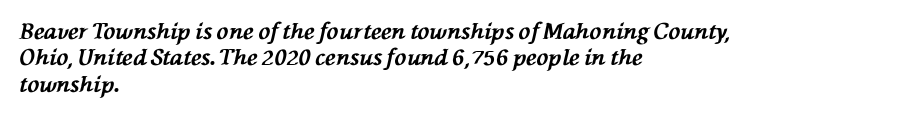
The image shows 22 px bold type, italic (leaning left); set left-aligned, line spacing 1.2x, normal letter spacing, not underlined.
